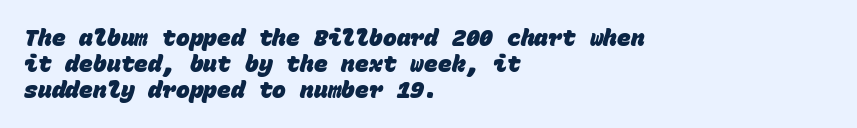
Q: Is the text bold? A: Yes.
Q: Is the text underlined? A: No.
Q: How is the paragraph aligned? A: Left-aligned.
Q: Is the spacing between letters normal or unusually wide? A: Normal.
Q: Is the spacing between lines tight, normal or loose? A: Tight.
